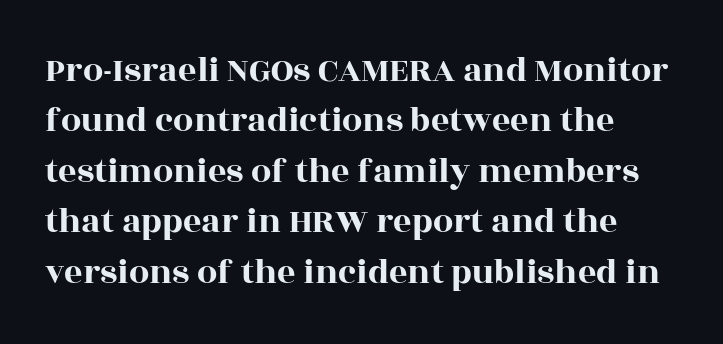
The image shows 36 px wide serif type, upright; set normal line spacing (1.4x), normal letter spacing, not underlined; a large x-height.
